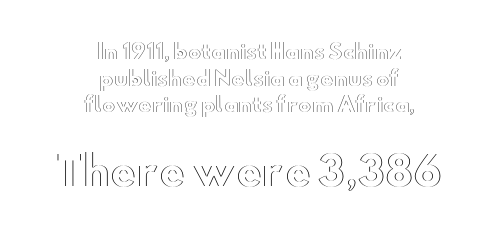
The image shows 39 px wide type, upright; set centered, normal line spacing (1.33x), normal letter spacing, not underlined; the second (bottom) block is 1.95x larger; a small x-height.
